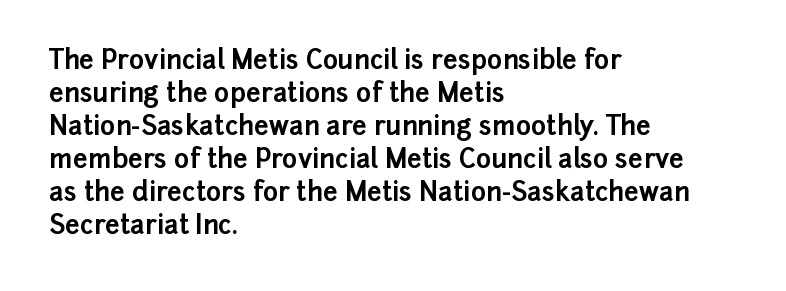
The leading is moderate, giving the passage an even texture. A dark, heavy texture on the line: the type is bold. Descenders hang freely into open space. Letter spacing: default. Notice how the passage keeps a crisp vertical edge on the left only. This is roman type, the default non-slanted kind.
